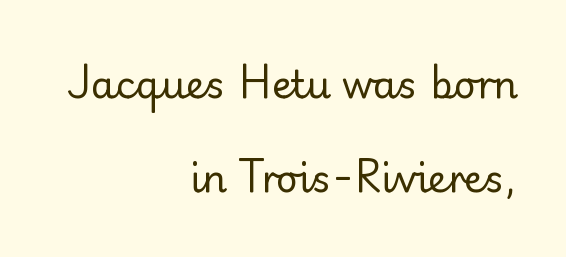
Do the characters align in a grid? No, the font is proportional. Characters follow at the spacing the type designer built in. Italic: no, the glyphs are upright roman. If you measured baseline to baseline, you'd find a long distance.
